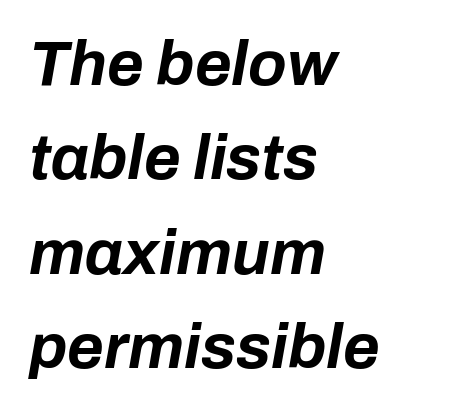
The letters sit at their default tracking, neither squeezed nor spread. These lines are rendered in a variable-pitch font. Heavy-handed strokes throughout: this text is bold. The string is rendered with underlining switched off.
